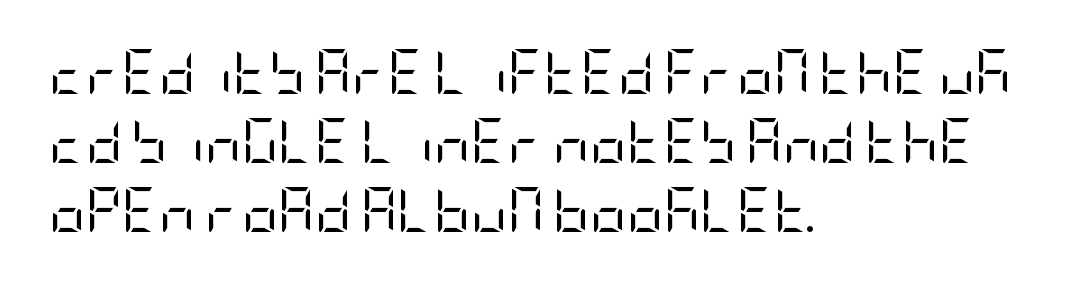
The image shows 45 px regular-weight, condensed sans-serif type, upright; set left-aligned, normal line spacing (1.53x), normal letter spacing, not underlined; low stroke contrast and a large x-height.
